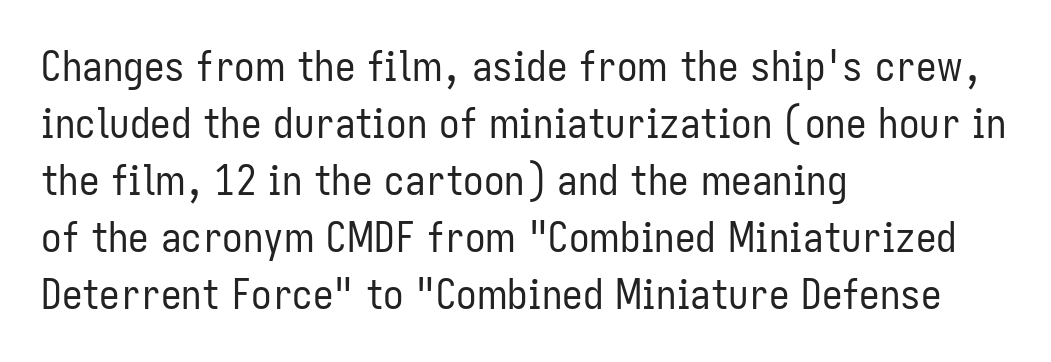
The image shows 41 px regular-weight, condensed sans-serif type, upright; set left-aligned, normal line spacing (1.39x), normal letter spacing, not underlined; low stroke contrast and a medium x-height.
